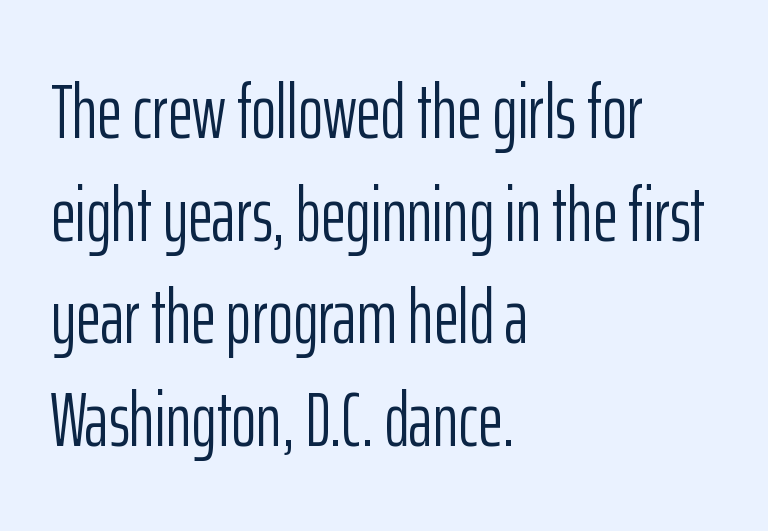
The leading is moderate, giving the passage an even texture. No extra ink here — the face is not bold. These lines are rendered in a variable-pitch font. Descenders hang freely into open space. The letters stand upright; this is a roman face.
